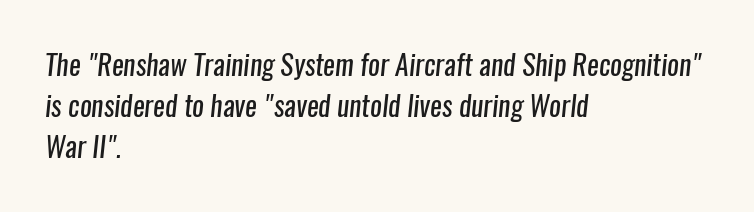
{"serif": "no", "bold": "no", "weight": "regular", "width": "condensed", "stroke_contrast": "low", "x_height": "medium", "monospaced": "no", "underline": "no", "align": "left", "line_spacing": "normal", "line_spacing_ratio": 1.47, "letter_spacing": "normal", "letter_spacing_em": 0.0, "glyph_px": 28}
